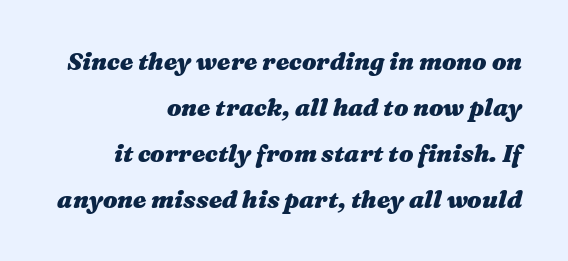
The image shows 24 px bold type, italic (leaning right); set right-aligned, loose line spacing (1.91x), normal letter spacing, not underlined.
